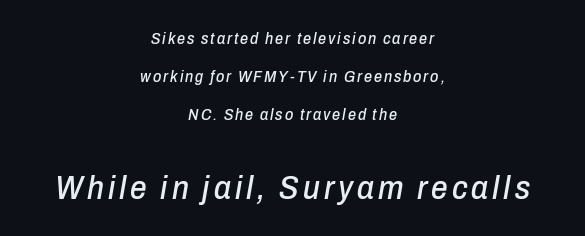
Q: Is the text italic (slanted)? A: Yes, it leans right by about 10 degrees.
Q: Is the text underlined? A: No.
Q: How is the paragraph aligned? A: Centered.
Q: Is the spacing between lines tight, normal or loose? A: Loose.
Q: Which block of text is set in a larger size, the first (top) or the second (bottom)? A: The second (bottom) one.
Q: Width (condensed, normal, or wide)? A: Condensed.
Q: Stroke contrast? A: Low.
Q: x-height? A: Medium.
Q: Monospaced? A: No.
